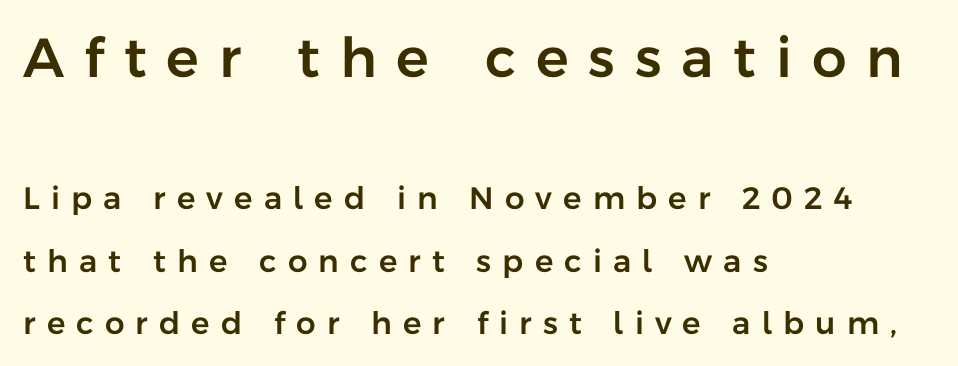
{"serif": "no", "italic": "no", "width": "normal", "stroke_contrast": "low", "x_height": "medium", "monospaced": "no", "underline": "no", "align": "left", "line_spacing": "loose", "line_spacing_ratio": 2.02, "letter_spacing": "wide", "letter_spacing_em": 0.36, "larger_block": "first", "size_ratio": 1.77, "glyph_px": 55}
